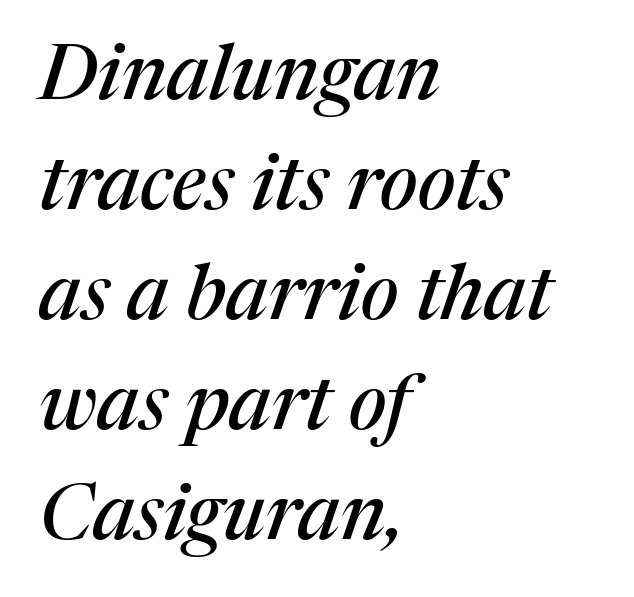
The image shows 77 px serif type, italic (leaning right); set left-aligned, normal line spacing (1.43x), normal letter spacing, not underlined; medium stroke contrast and a medium x-height.
